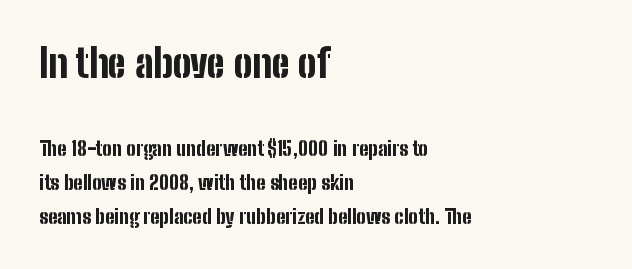
Q: Is the text bold? A: Yes.
Q: Is the text italic (slanted)? A: No, it is upright.
Q: Is the typeface a serif or a sans-serif typeface? A: Sans-serif.
Q: Is the text underlined? A: No.
Q: How is the paragraph aligned? A: Left-aligned.
Q: Is the spacing between letters normal or unusually wide? A: Normal.
Q: Is the spacing between lines tight, normal or loose? A: Normal.
Q: Which block of text is set in a larger size, the first (top) or the second (bottom)? A: The first (top) one.
Q: Width (condensed, normal, or wide)? A: Condensed.
Q: Stroke contrast? A: Low.
Q: x-height? A: Medium.
Q: Monospaced? A: No.
